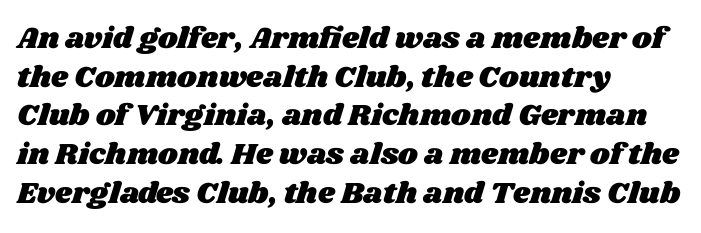
Q: Is the text underlined? A: No.
Q: How is the paragraph aligned? A: Left-aligned.
Q: Is the spacing between letters normal or unusually wide? A: Normal.
Q: Is the spacing between lines tight, normal or loose? A: Normal.
Q: Width (condensed, normal, or wide)? A: Wide.
Q: Stroke contrast? A: Medium.
Q: x-height? A: Large.
Q: Monospaced? A: No.
